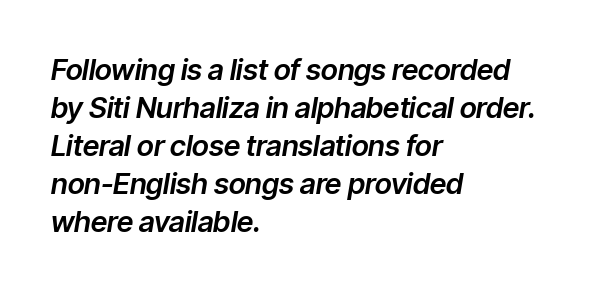
{"italic": "yes", "lean": "right", "slant_degrees": 9, "width": "normal", "stroke_contrast": "low", "x_height": "medium", "monospaced": "no", "underline": "no", "align": "left", "line_spacing": "normal", "line_spacing_ratio": 1.31, "letter_spacing": "normal", "letter_spacing_em": 0.0, "glyph_px": 29}
